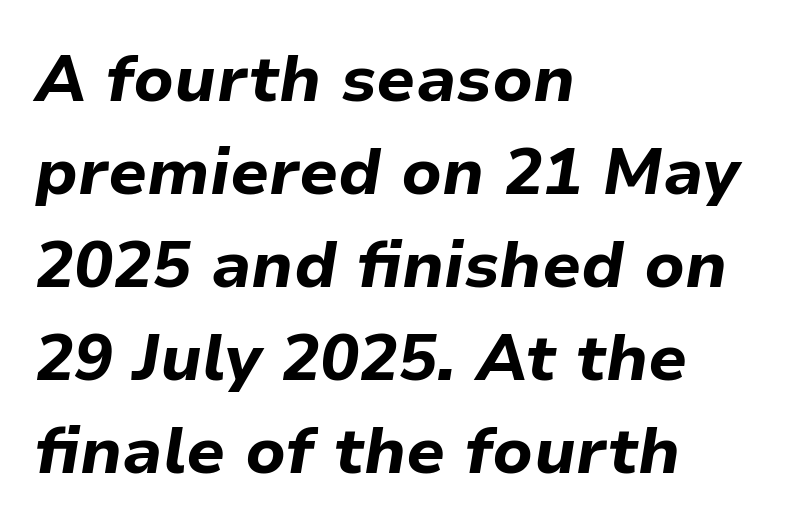
This rendering leaves character spacing at its baseline value. Any mark beneath the type? The region is blank. Where is the straight margin? On the left. Every letter is thick-stroked: bold, no question.
